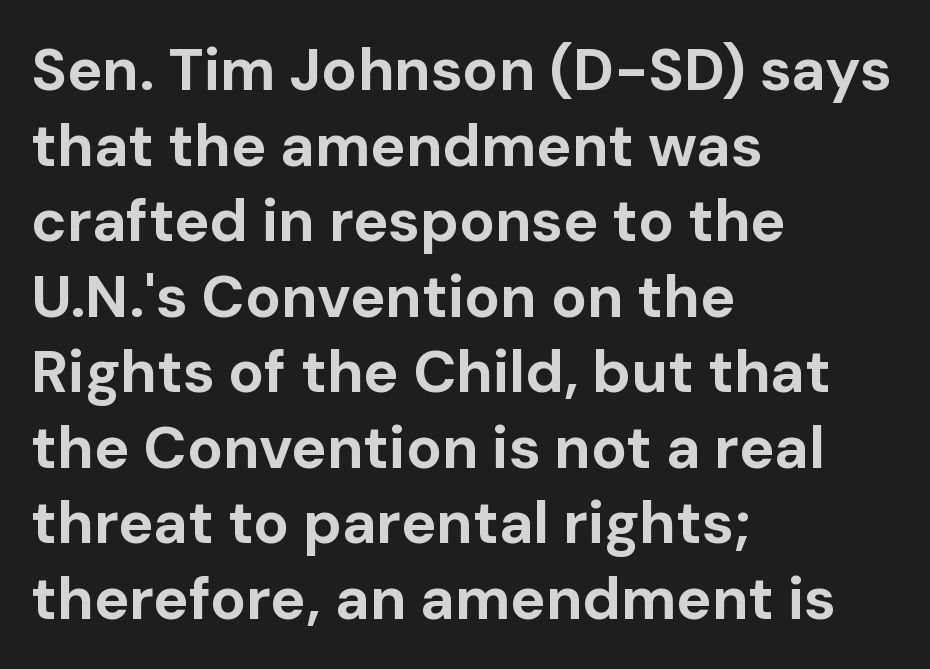
Q: Is the text bold? A: Yes.
Q: Is the text italic (slanted)? A: No, it is upright.
Q: Is the typeface a serif or a sans-serif typeface? A: Sans-serif.
Q: Is the text underlined? A: No.
Q: How is the paragraph aligned? A: Left-aligned.
Q: Is the spacing between letters normal or unusually wide? A: Normal.
Q: Is the spacing between lines tight, normal or loose? A: Normal.
Q: Width (condensed, normal, or wide)? A: Normal.
Q: Stroke contrast? A: Low.
Q: x-height? A: Medium.
Q: Monospaced? A: No.
